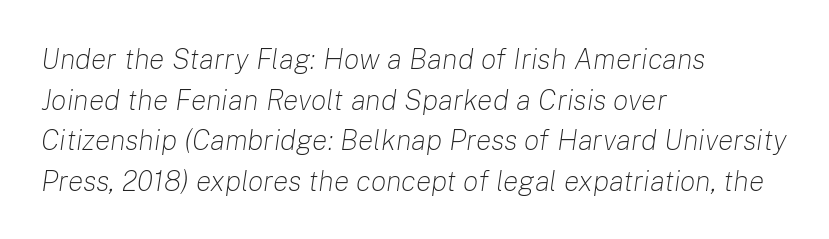
Q: Is the text bold? A: No.
Q: Is the text italic (slanted)? A: Yes, it leans right by about 8 degrees.
Q: Is the text underlined? A: No.
Q: How is the paragraph aligned? A: Left-aligned.
Q: Is the spacing between letters normal or unusually wide? A: Normal.
Q: Is the spacing between lines tight, normal or loose? A: Normal.
Q: Width (condensed, normal, or wide)? A: Normal.
Q: Stroke contrast? A: Low.
Q: x-height? A: Medium.
Q: Monospaced? A: No.
